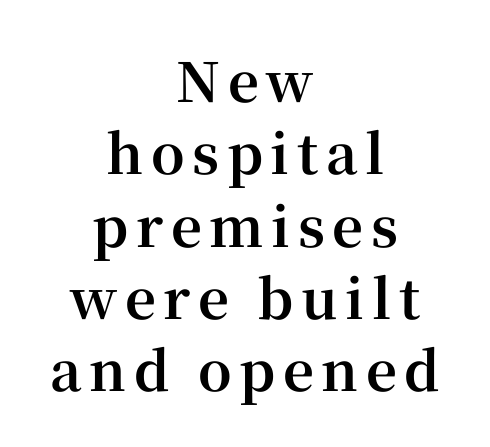
{"serif": "yes", "italic": "no", "bold": "yes", "weight": "bold", "width": "normal", "stroke_contrast": "high", "x_height": "medium", "monospaced": "no", "underline": "no", "align": "center", "line_spacing": "normal", "line_spacing_ratio": 1.34, "glyph_px": 54}
